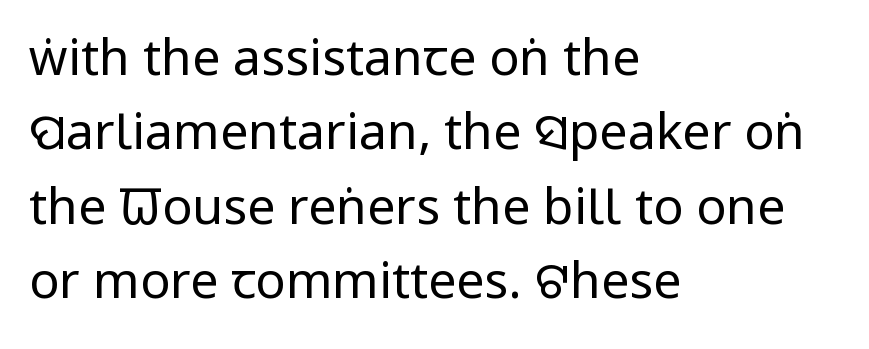
Is this a sans? Yes — the strokes have no serifs. In terms of letterspacing, this is plain default setting. Proportional: the letters do not fall into vertical columns. Just letters on the line, the space beneath them empty. Compared with typical paragraphs, the rows here are spaced about the same. Every character sits straight up, as roman type does.
